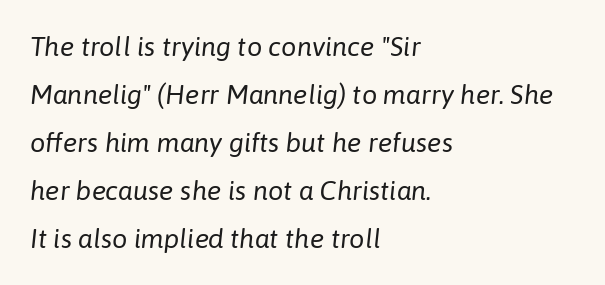
The image shows 27 px text type, italic (leaning right); set left-aligned, line spacing 1.78x, normal letter spacing, not underlined.
